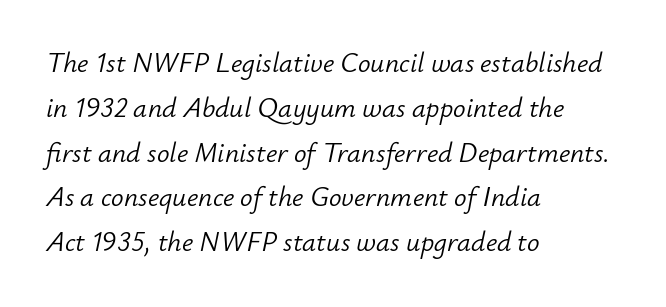
The image shows 28 px light type, italic (leaning right); set left-aligned, normal line spacing (1.6x), normal letter spacing, not underlined; low stroke contrast and a small x-height.
